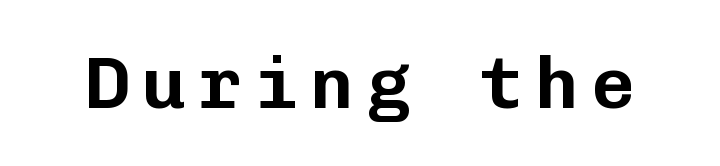
{"serif": "no", "italic": "no", "width": "normal", "stroke_contrast": "low", "x_height": "medium", "monospaced": "yes", "underline": "no", "glyph_px": 73}
